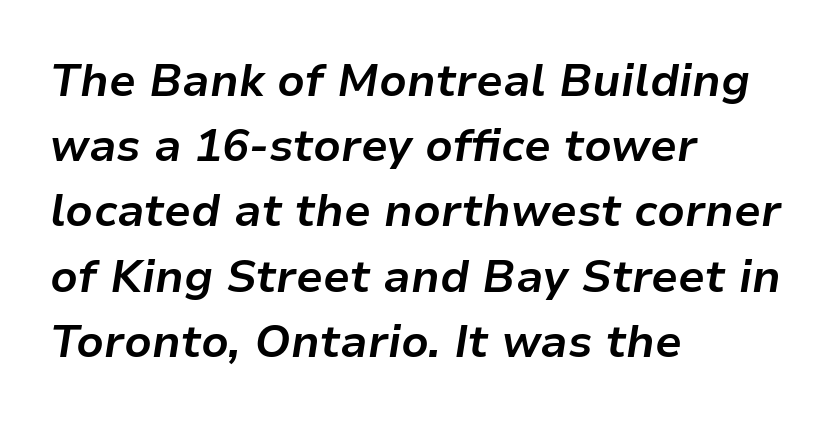
These lines are rendered in a variable-pitch font. The ragged edge is on the right, which tells us the setting is flush left. Plain, unruled lines of type. A typesetter would call this leading conventional body-copy spacing.
